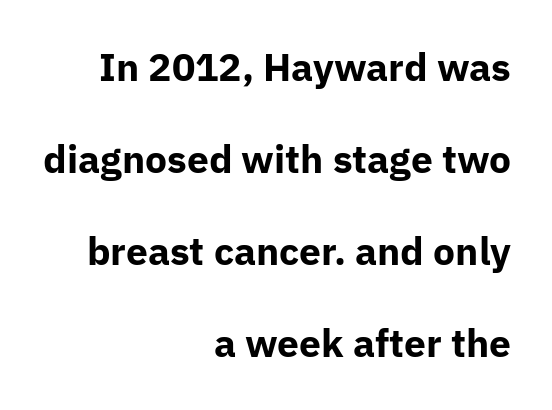
Q: Is the text bold? A: Yes.
Q: Is the text italic (slanted)? A: No, it is upright.
Q: Is the typeface a serif or a sans-serif typeface? A: Sans-serif.
Q: Is the text underlined? A: No.
Q: How is the paragraph aligned? A: Right-aligned.
Q: Is the spacing between letters normal or unusually wide? A: Normal.
Q: Is the spacing between lines tight, normal or loose? A: Loose.
Q: Width (condensed, normal, or wide)? A: Normal.
Q: Stroke contrast? A: Low.
Q: x-height? A: Medium.
Q: Monospaced? A: No.
